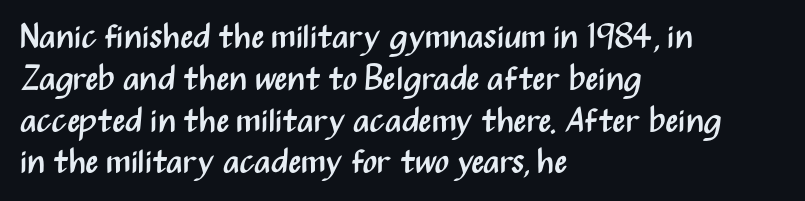
The image shows 34 px regular-weight, condensed sans-serif type, upright; set left-aligned, line spacing 1.23x, normal letter spacing, not underlined; medium stroke contrast and a medium x-height.
